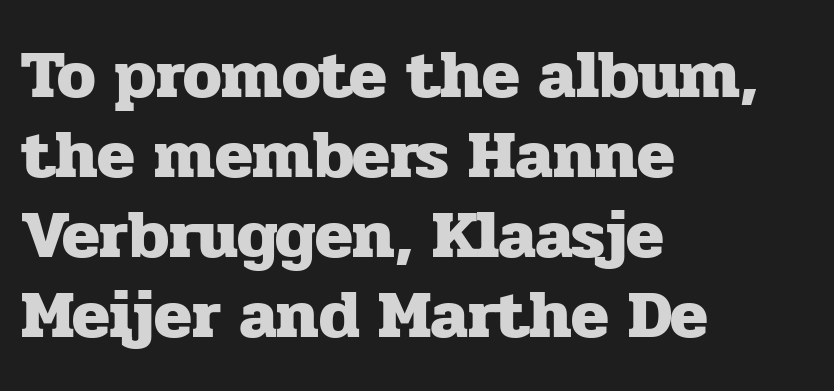
{"serif": "yes", "italic": "no", "bold": "yes", "weight": "heavy", "width": "normal", "stroke_contrast": "low", "x_height": "medium", "monospaced": "no", "underline": "no", "align": "left", "line_spacing_ratio": 1.16, "letter_spacing": "normal", "letter_spacing_em": 0.0, "glyph_px": 69}
